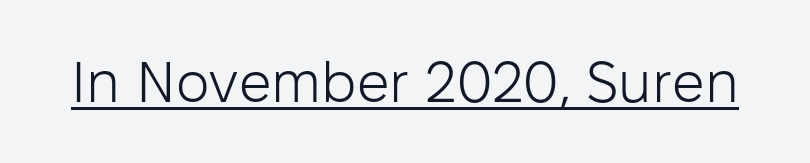
The letters advance in unequal steps, a hallmark of proportional type. To sum up the face: it is a sans, with no serifs. The letterforms sit at book weight or below. A continuous stroke trails under the words, as in a hyperlink. If you drew a line through each stem, it would be perfectly vertical. Inter-character spacing is left at the font's built-in metrics.
